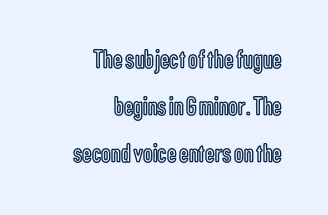
The image shows 27 px text type, upright; set right-aligned, line spacing 1.75x, normal letter spacing, not underlined.
